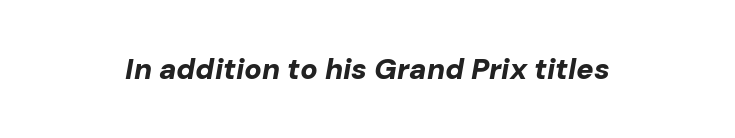
The image shows 29 px bold type, italic (leaning right); set normal letter spacing, not underlined; low stroke contrast and a medium x-height.
